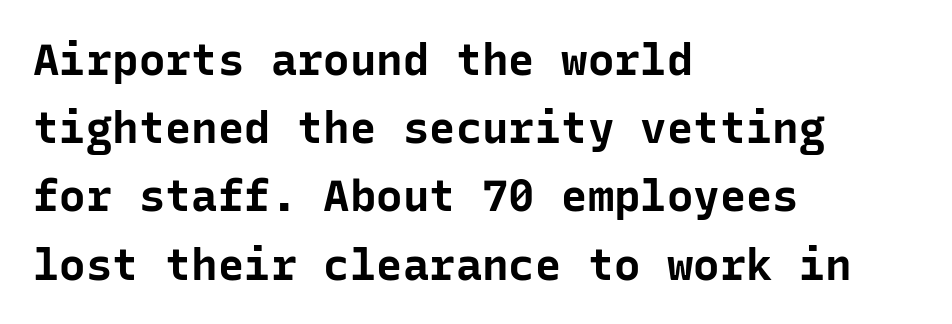
The image shows 44 px bold sans-serif type, upright, monospaced; set left-aligned, normal line spacing (1.55x), normal letter spacing, not underlined; low stroke contrast and a medium x-height.
